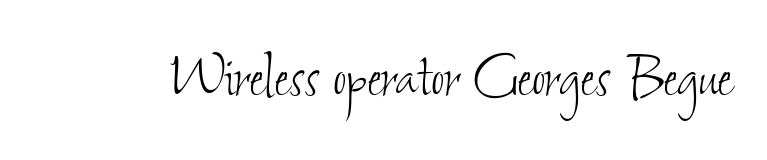
Q: Is the text bold? A: No.
Q: Is the text underlined? A: No.
Q: Is the spacing between letters normal or unusually wide? A: Normal.
Q: Width (condensed, normal, or wide)? A: Condensed.
Q: Stroke contrast? A: Low.
Q: x-height? A: Small.
Q: Monospaced? A: No.
